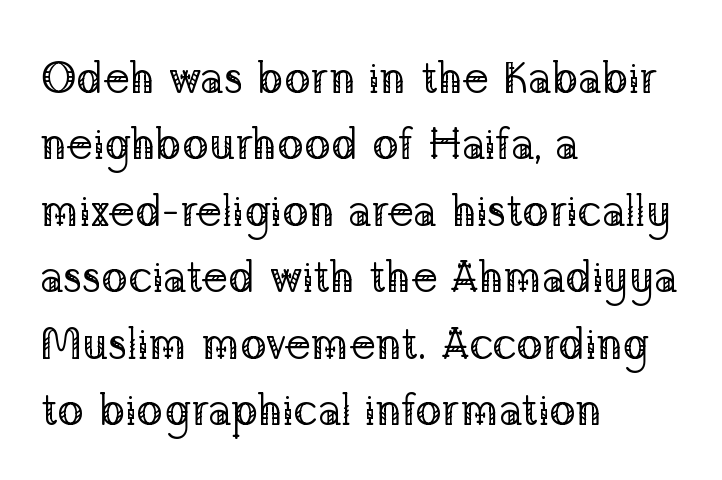
{"serif": "yes", "italic": "no", "bold": "no", "weight": "regular", "width": "normal", "stroke_contrast": "low", "x_height": "medium", "monospaced": "no", "underline": "no", "align": "left", "line_spacing": "normal", "line_spacing_ratio": 1.51, "letter_spacing": "normal", "letter_spacing_em": 0.0, "glyph_px": 44}
